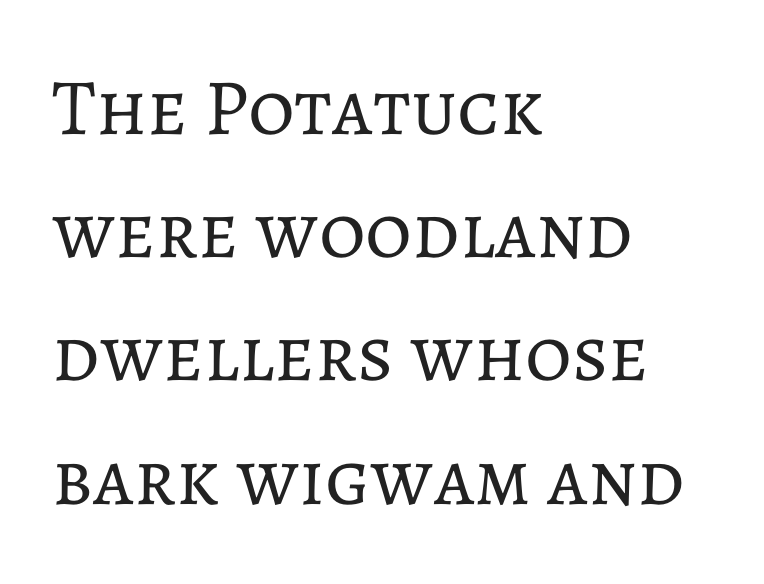
{"italic": "no", "bold": "no", "weight": "regular", "width": "normal", "stroke_contrast": "low", "x_height": "medium", "monospaced": "no", "underline": "no", "align": "left", "line_spacing": "normal", "line_spacing_ratio": 1.54, "letter_spacing": "normal", "letter_spacing_em": 0.0, "glyph_px": 80}
